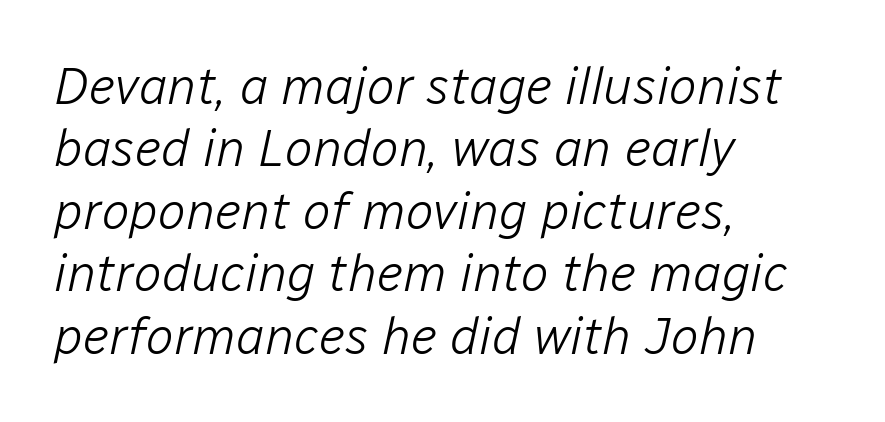
Q: Is the text bold? A: No.
Q: Is the text italic (slanted)? A: Yes, it leans right by about 12 degrees.
Q: Is the text underlined? A: No.
Q: How is the paragraph aligned? A: Left-aligned.
Q: Is the spacing between letters normal or unusually wide? A: Normal.
Q: Width (condensed, normal, or wide)? A: Normal.
Q: Stroke contrast? A: Low.
Q: x-height? A: Medium.
Q: Monospaced? A: No.
